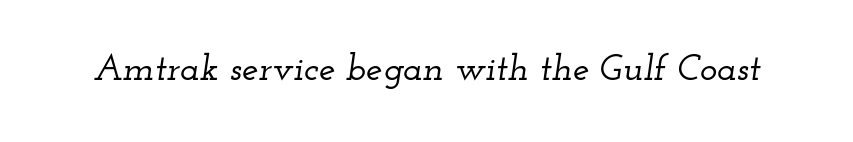
{"serif": "yes", "italic": "yes", "lean": "right", "slant_degrees": 12, "width": "wide", "stroke_contrast": "low", "x_height": "small", "monospaced": "no", "underline": "no", "letter_spacing": "normal", "letter_spacing_em": 0.0, "glyph_px": 37}
